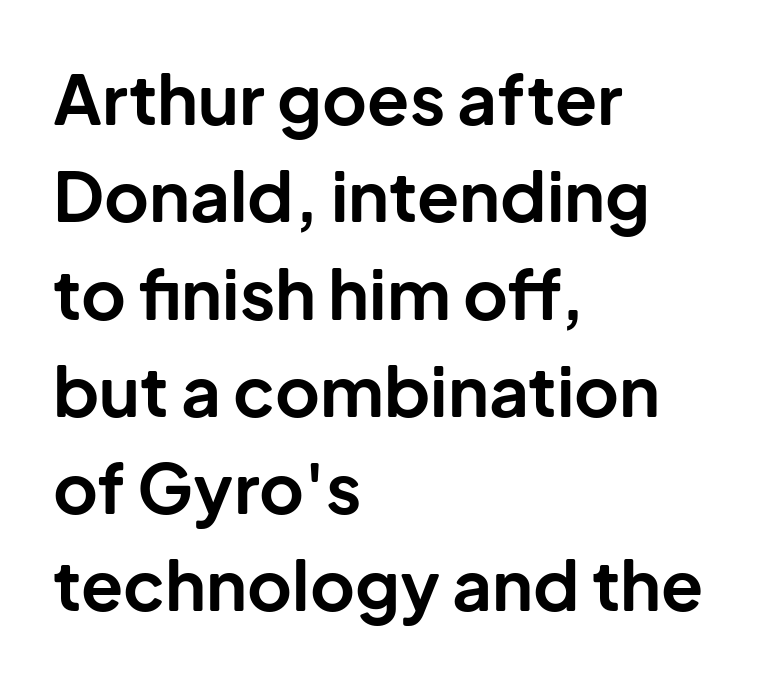
Is there any slant? The stems are plumb. A dark, heavy texture on the line: the type is bold. Examine the stroke ends and you'll find no serifs. The paragraph has a hard left edge and a soft right edge. Think of a printed novel: that variable character pitch is what you see here.
